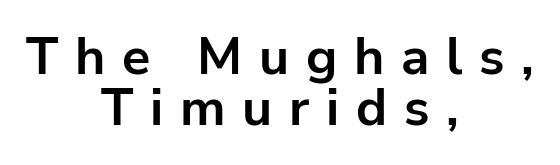
One-word summary of the alignment: center. A typesetter would call this proportional, since set widths differ per character. Note: no serifs on the glyphs. Tightly led — the rows are bunched. There is plenty of visible air inserted between adjacent glyphs.
